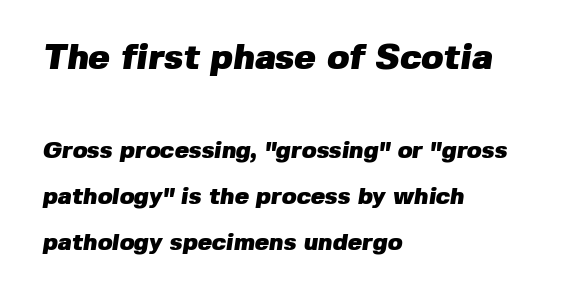
The image shows 36 px heavy sans-serif type; set left-aligned, loose line spacing (1.92x), normal letter spacing, not underlined; the first (top) block is 1.5x larger; low stroke contrast and a medium x-height.
